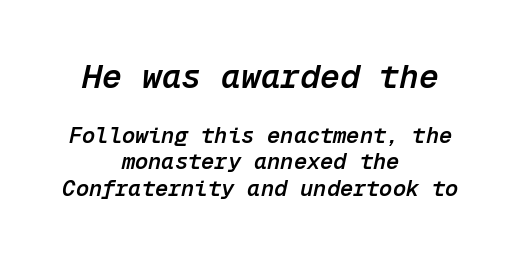
Q: Is the text bold? A: Semi-bold.
Q: Is the text italic (slanted)? A: Yes, it leans right by about 12 degrees.
Q: Is the text underlined? A: No.
Q: How is the paragraph aligned? A: Centered.
Q: Is the spacing between letters normal or unusually wide? A: Normal.
Q: Which block of text is set in a larger size, the first (top) or the second (bottom)? A: The first (top) one.
Q: Width (condensed, normal, or wide)? A: Normal.
Q: Stroke contrast? A: Low.
Q: x-height? A: Medium.
Q: Monospaced? A: Yes.
